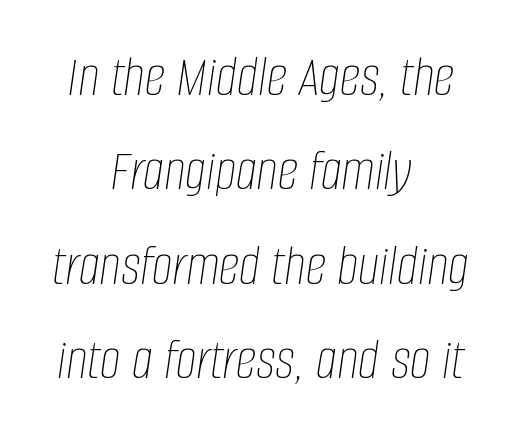
Q: Is the text bold? A: No.
Q: Is the text italic (slanted)? A: Yes, it leans right by about 8 degrees.
Q: Is the text underlined? A: No.
Q: How is the paragraph aligned? A: Centered.
Q: Is the spacing between letters normal or unusually wide? A: Normal.
Q: Is the spacing between lines tight, normal or loose? A: Normal.
Q: Width (condensed, normal, or wide)? A: Condensed.
Q: Stroke contrast? A: Low.
Q: x-height? A: Large.
Q: Monospaced? A: No.
